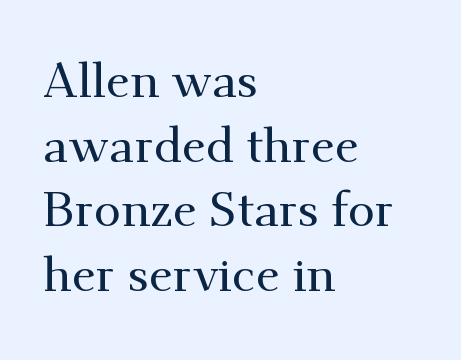
Q: Is the text italic (slanted)? A: No, it is upright.
Q: Is the typeface a serif or a sans-serif typeface? A: Serif.
Q: Is the text underlined? A: No.
Q: How is the paragraph aligned? A: Left-aligned.
Q: Is the spacing between letters normal or unusually wide? A: Normal.
Q: Is the spacing between lines tight, normal or loose? A: Normal.
Q: Width (condensed, normal, or wide)? A: Normal.
Q: Stroke contrast? A: Medium.
Q: x-height? A: Small.
Q: Monospaced? A: No.
